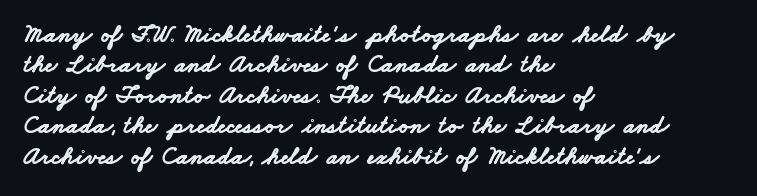
The image shows 25 px bold type; set left-aligned, line spacing 1.22x, normal letter spacing, not underlined.
